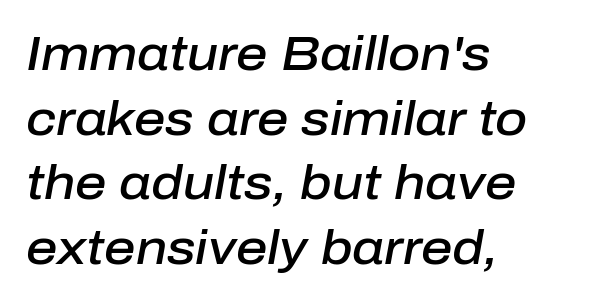
The image shows 49 px semibold type, italic (leaning right); set left-aligned, normal line spacing (1.32x), normal letter spacing, not underlined; low stroke contrast and a medium x-height.
